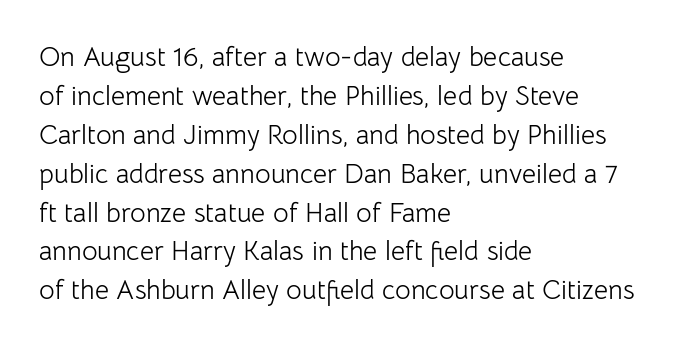
Nothing heavy about these letters — not bold at all. The block of text has a typical density, with ordinary space between rows. Posture: straight, roman, zero tilt. Quick note: underline off. The letterforms sit shoulder to shoulder at normal distance.
